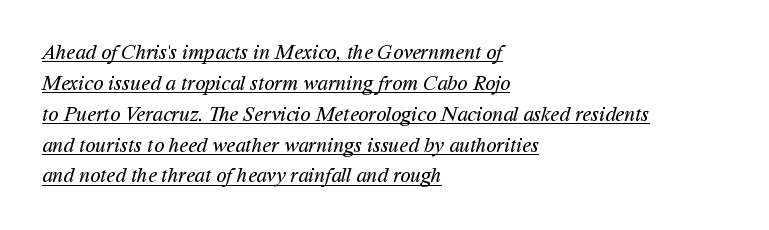
Q: Is the text bold? A: No.
Q: Is the text underlined? A: Yes.
Q: How is the paragraph aligned? A: Left-aligned.
Q: Is the spacing between letters normal or unusually wide? A: Normal.
Q: Is the spacing between lines tight, normal or loose? A: Normal.
